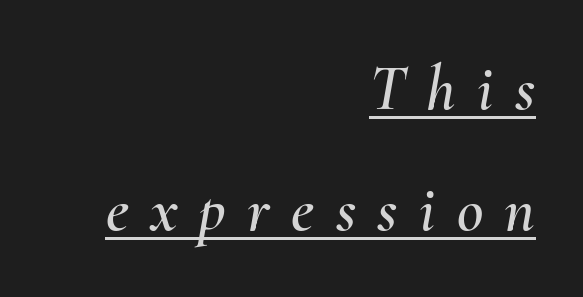
The image shows 65 px text type, italic (leaning right); set right-aligned, line spacing 1.86x, unusually wide letter spacing (+0.33 em), underlined; medium stroke contrast and a small x-height.
